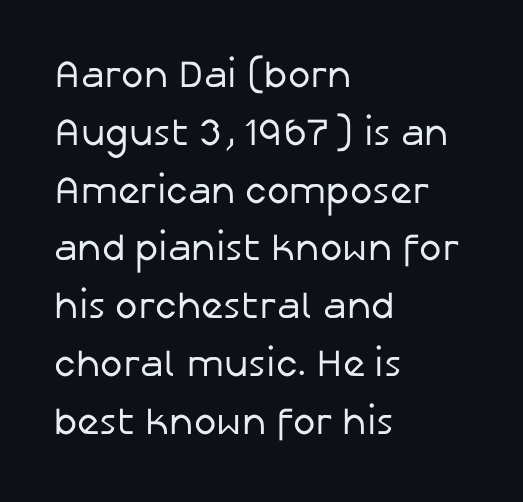
The image shows 38 px regular-weight sans-serif type, upright; set left-aligned, normal line spacing (1.52x), normal letter spacing, not underlined; low stroke contrast and a medium x-height.
